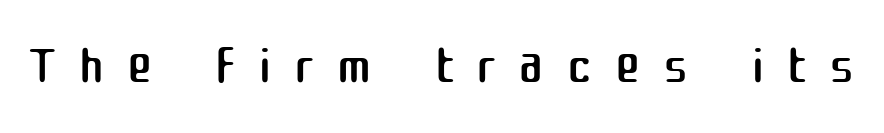
{"serif": "no", "italic": "no", "bold": "no", "weight": "regular", "width": "normal", "stroke_contrast": "medium", "x_height": "medium", "monospaced": "no", "underline": "no", "letter_spacing": "wide", "letter_spacing_em": 0.3, "glyph_px": 76}
